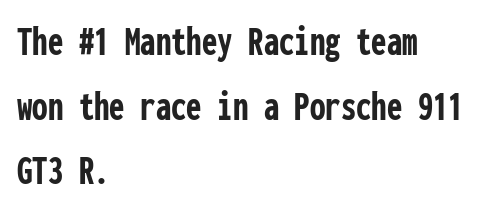
The image shows 44 px semibold, condensed sans-serif type, upright, monospaced; set left-aligned, normal line spacing (1.47x), normal letter spacing, not underlined; low stroke contrast and a medium x-height.
